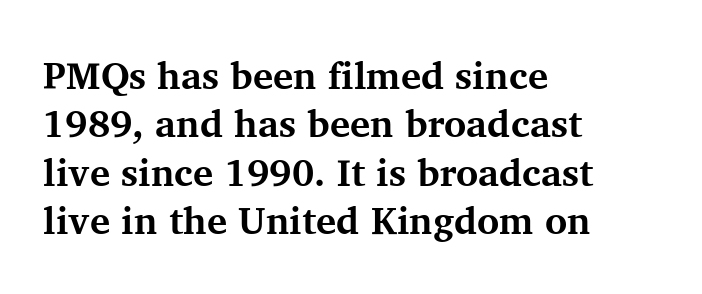
Q: Is the text bold? A: Yes.
Q: Is the text italic (slanted)? A: No, it is upright.
Q: Is the typeface a serif or a sans-serif typeface? A: Serif.
Q: Is the text underlined? A: No.
Q: How is the paragraph aligned? A: Left-aligned.
Q: Is the spacing between letters normal or unusually wide? A: Normal.
Q: Is the spacing between lines tight, normal or loose? A: Normal.
Q: Width (condensed, normal, or wide)? A: Normal.
Q: Stroke contrast? A: Medium.
Q: x-height? A: Medium.
Q: Monospaced? A: No.
